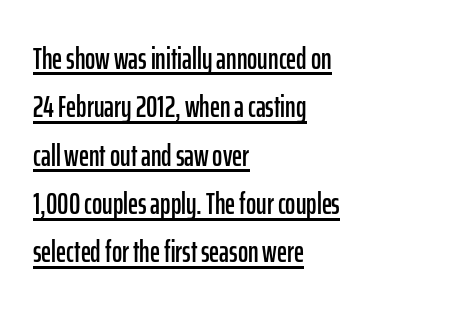
The image shows 31 px condensed sans-serif type, upright; set left-aligned, normal line spacing (1.56x), normal letter spacing, underlined; low stroke contrast and a medium x-height.
